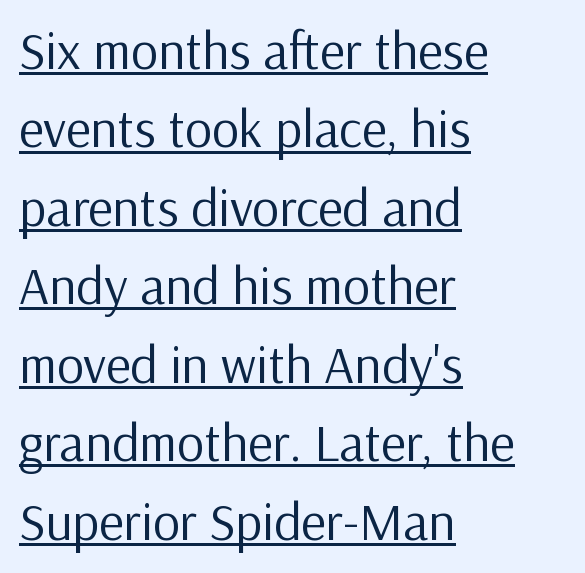
{"serif": "no", "italic": "no", "bold": "no", "weight": "regular", "width": "normal", "stroke_contrast": "low", "x_height": "medium", "monospaced": "no", "underline": "yes", "align": "left", "line_spacing": "normal", "line_spacing_ratio": 1.48, "letter_spacing": "normal", "letter_spacing_em": 0.0, "glyph_px": 53}
